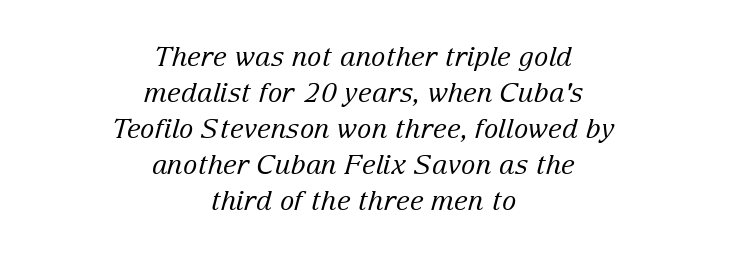
{"italic": "yes", "lean": "right", "slant_degrees": 15, "bold": "no", "underline": "no", "align": "center", "line_spacing": "normal", "line_spacing_ratio": 1.33, "letter_spacing": "normal", "letter_spacing_em": 0.0, "glyph_px": 27}
